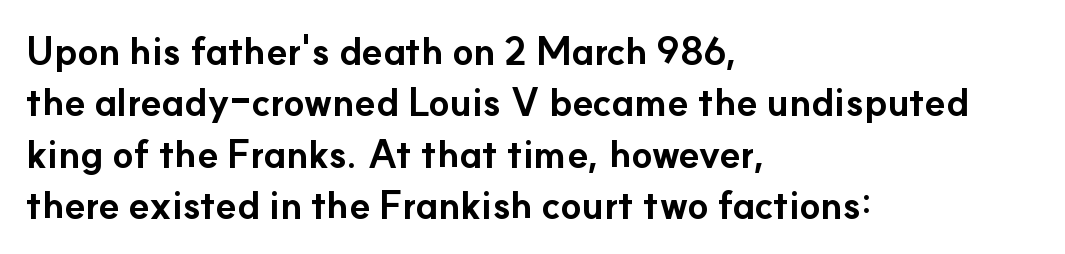
{"serif": "no", "italic": "no", "bold": "yes", "weight": "bold", "width": "normal", "stroke_contrast": "low", "x_height": "small", "monospaced": "no", "underline": "no", "align": "left", "line_spacing": "normal", "line_spacing_ratio": 1.35, "letter_spacing": "normal", "letter_spacing_em": 0.0, "glyph_px": 38}
